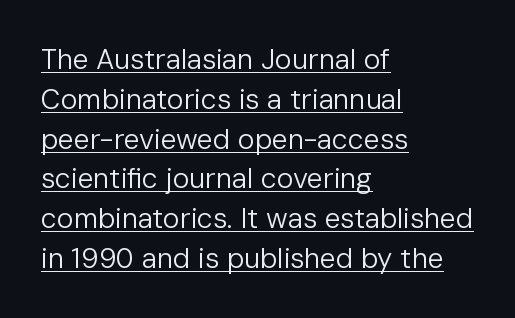
Q: Is the text bold? A: No.
Q: Is the text italic (slanted)? A: No, it is upright.
Q: Is the typeface a serif or a sans-serif typeface? A: Sans-serif.
Q: Is the text underlined? A: Yes.
Q: How is the paragraph aligned? A: Left-aligned.
Q: Is the spacing between letters normal or unusually wide? A: Normal.
Q: Is the spacing between lines tight, normal or loose? A: Normal.
Q: Width (condensed, normal, or wide)? A: Normal.
Q: Stroke contrast? A: Low.
Q: x-height? A: Medium.
Q: Monospaced? A: No.
